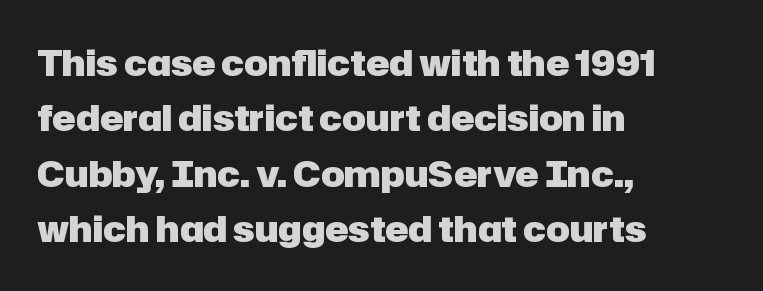
The image shows 35 px heavy sans-serif type, upright; set left-aligned, normal line spacing (1.58x), normal letter spacing, not underlined; low stroke contrast and a medium x-height.
